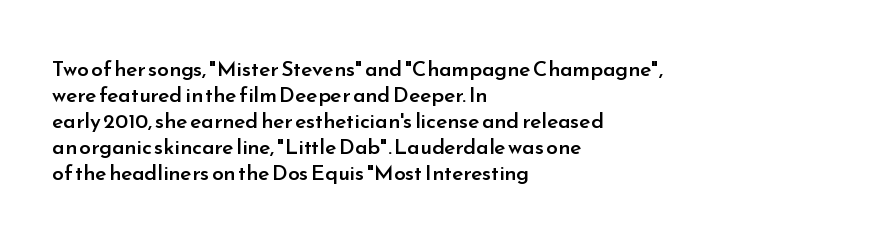
Q: Is the text bold? A: Semi-bold.
Q: Is the text italic (slanted)? A: No, it is upright.
Q: Is the text underlined? A: No.
Q: How is the paragraph aligned? A: Left-aligned.
Q: Is the spacing between letters normal or unusually wide? A: Normal.
